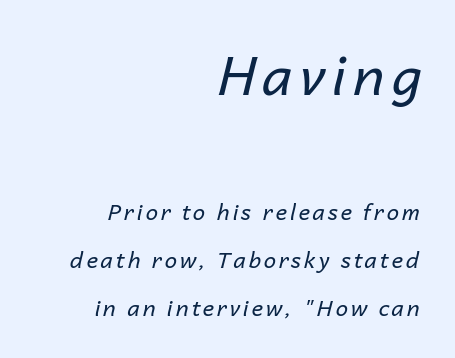
Q: Is the text bold? A: No.
Q: Is the text italic (slanted)? A: Yes, it leans right by about 14 degrees.
Q: Is the text underlined? A: No.
Q: How is the paragraph aligned? A: Right-aligned.
Q: Is the spacing between lines tight, normal or loose? A: Loose.
Q: Which block of text is set in a larger size, the first (top) or the second (bottom)? A: The first (top) one.
Q: Width (condensed, normal, or wide)? A: Normal.
Q: Stroke contrast? A: Low.
Q: x-height? A: Medium.
Q: Monospaced? A: No.
